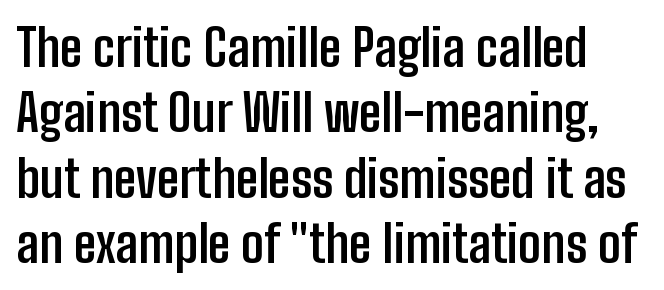
The image shows 51 px semibold, condensed sans-serif type, upright; set normal line spacing (1.28x), normal letter spacing, not underlined; low stroke contrast and a medium x-height.
